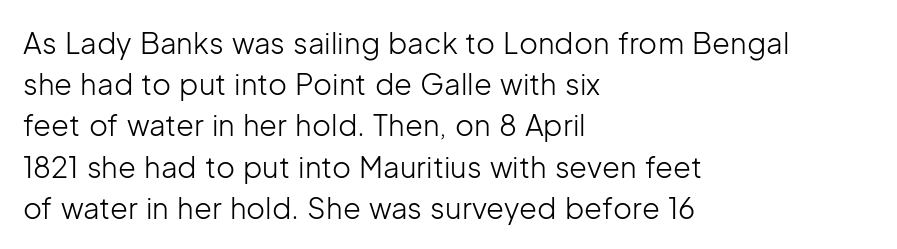
{"serif": "no", "italic": "no", "bold": "no", "weight": "light", "width": "normal", "stroke_contrast": "low", "x_height": "medium", "monospaced": "no", "underline": "no", "align": "left", "line_spacing": "normal", "line_spacing_ratio": 1.42, "letter_spacing": "normal", "letter_spacing_em": 0.0, "glyph_px": 29}
